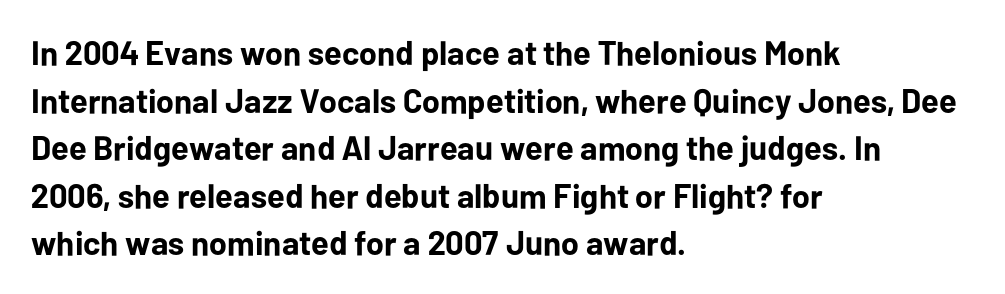
Q: Is the text bold? A: Yes.
Q: Is the text italic (slanted)? A: No, it is upright.
Q: Is the typeface a serif or a sans-serif typeface? A: Sans-serif.
Q: Is the text underlined? A: No.
Q: How is the paragraph aligned? A: Left-aligned.
Q: Is the spacing between letters normal or unusually wide? A: Normal.
Q: Is the spacing between lines tight, normal or loose? A: Normal.
Q: Width (condensed, normal, or wide)? A: Normal.
Q: Stroke contrast? A: Low.
Q: x-height? A: Medium.
Q: Monospaced? A: No.
